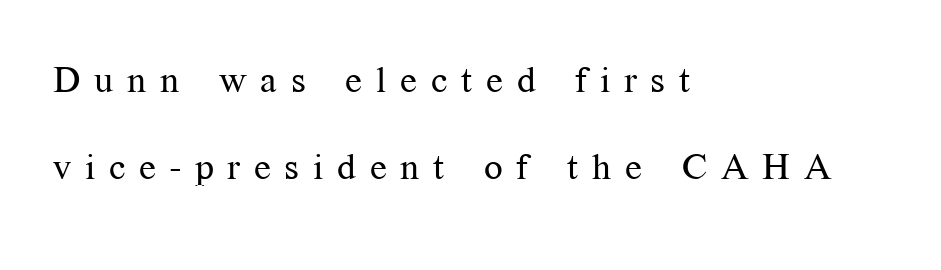
The image shows 37 px regular-weight serif type, upright; set left-aligned, loose line spacing (2.34x), unusually wide letter spacing (+0.37 em), not underlined; medium stroke contrast and a medium x-height.
